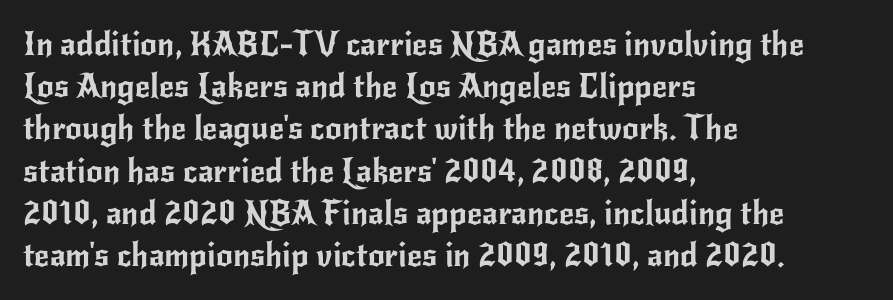
The image shows 33 px sans-serif type, upright; set left-aligned, normal line spacing (1.28x), normal letter spacing, not underlined; low stroke contrast and a small x-height.
